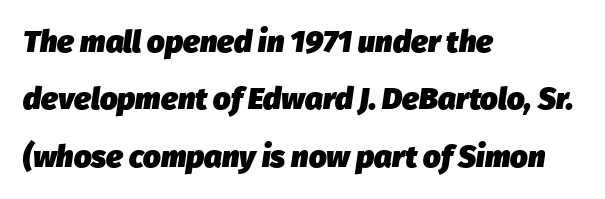
{"italic": "yes", "lean": "right", "slant_degrees": 8, "bold": "yes", "weight": "heavy", "width": "normal", "stroke_contrast": "low", "x_height": "medium", "monospaced": "no", "underline": "no", "align": "left", "line_spacing_ratio": 1.85, "letter_spacing": "normal", "letter_spacing_em": 0.0, "glyph_px": 31}
